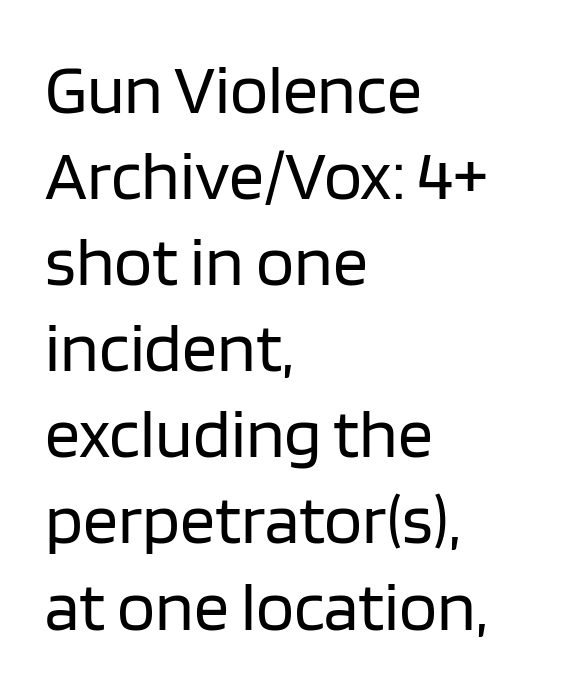
The image shows 70 px regular-weight sans-serif type, upright; set left-aligned, line spacing 1.23x, normal letter spacing, not underlined; low stroke contrast and a large x-height.
